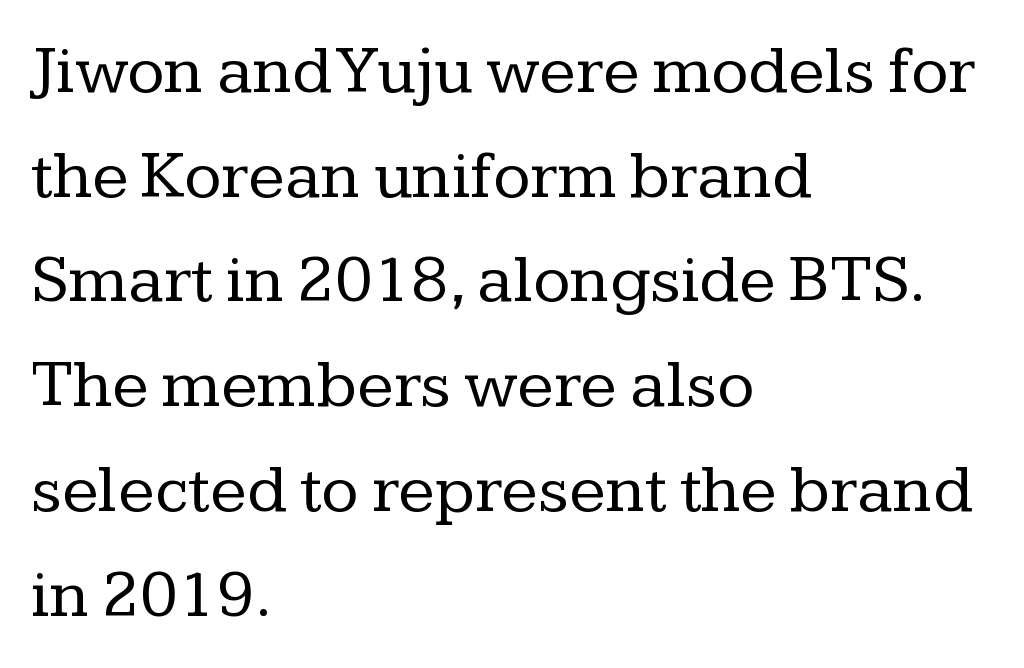
The image shows 68 px regular-weight serif type, upright; set left-aligned, normal line spacing (1.54x), normal letter spacing, not underlined; low stroke contrast and a medium x-height.
